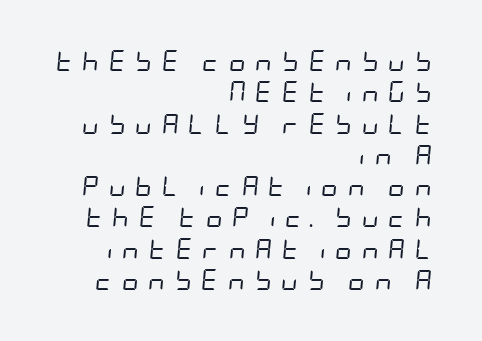
{"italic": "yes", "lean": "right", "slant_degrees": 5, "bold": "no", "underline": "no", "align": "right", "line_spacing": "normal", "line_spacing_ratio": 1.49, "letter_spacing": "wide", "letter_spacing_em": 0.45, "glyph_px": 21}
